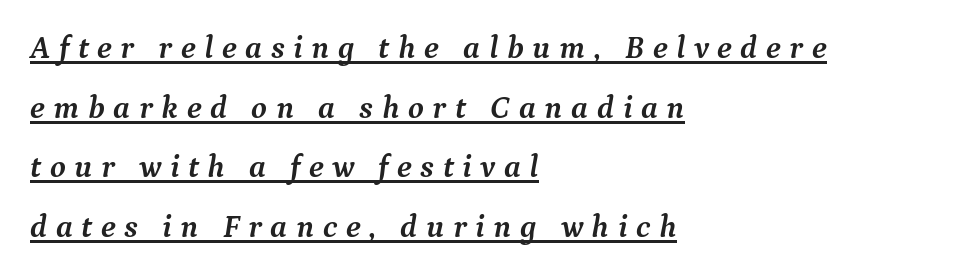
The rendering shows small feet on the letterforms — a serif design. The letters are spread apart with noticeably loose tracking. Set as a true bold cut, around the 700 mark. A typesetter would mark this as italic. Do the characters align in a grid? No, the font is proportional.
